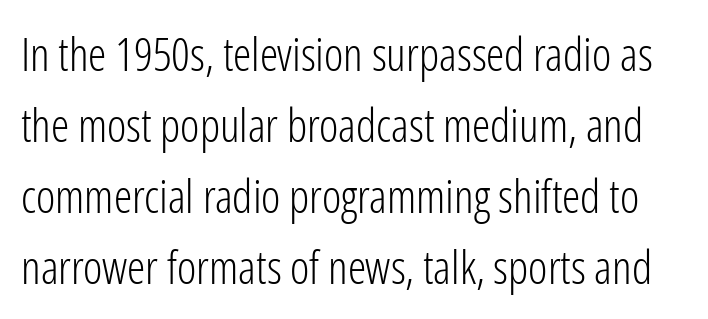
The passage shown has conventional tracking throughout. The passage shown is not bold in any degree. A typesetter would call this proportional, since set widths differ per character. This is sans-serif lettering, the kind often seen on screens and signage.
